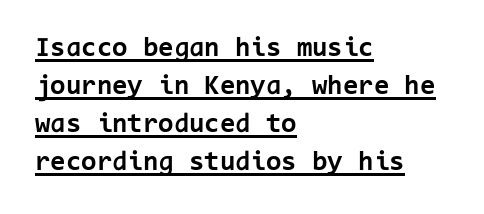
These lines are rendered in a fixed-pitch font. Posture: vertical. Observe the ordinary spacing: letters are neighbours, not strangers. Note: no serifs on the glyphs. The string is rendered with underlining switched on. The paragraph shown leans on its left margin.
